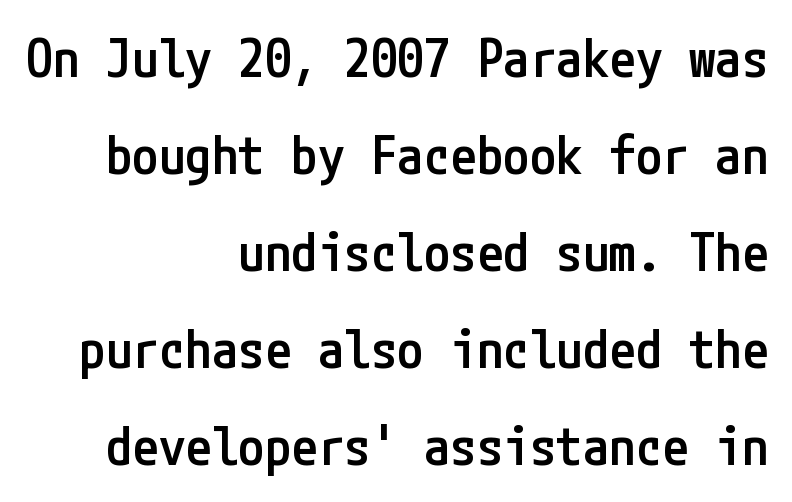
The image shows 53 px semibold, condensed sans-serif type, upright; set right-aligned, line spacing 1.83x, normal letter spacing, not underlined; low stroke contrast and a medium x-height.
